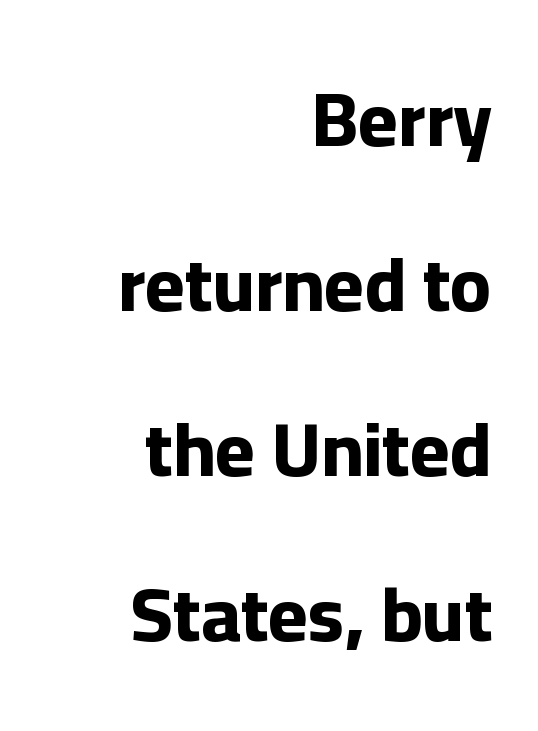
The image shows 76 px bold sans-serif type, upright; set right-aligned, loose line spacing (2.17x), normal letter spacing, not underlined; low stroke contrast and a medium x-height.
